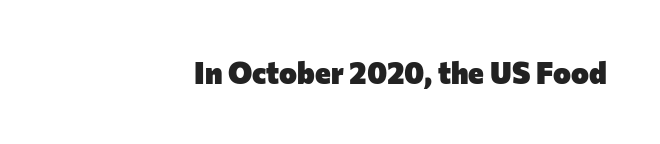
Q: Is the text bold? A: Yes.
Q: Is the text italic (slanted)? A: No, it is upright.
Q: Is the typeface a serif or a sans-serif typeface? A: Sans-serif.
Q: Is the text underlined? A: No.
Q: How is the paragraph aligned? A: Right-aligned.
Q: Is the spacing between letters normal or unusually wide? A: Normal.
Q: Width (condensed, normal, or wide)? A: Normal.
Q: Stroke contrast? A: Low.
Q: x-height? A: Medium.
Q: Monospaced? A: No.
